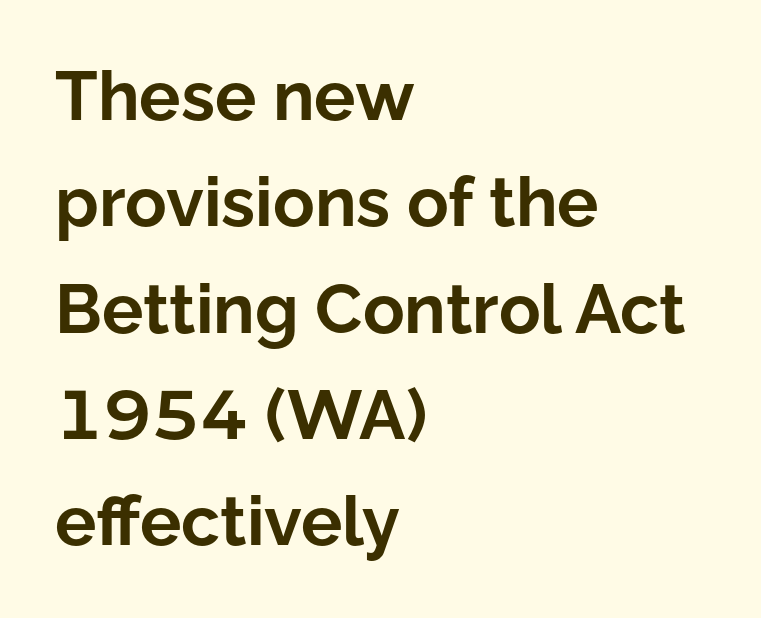
Q: Is the text bold? A: Yes.
Q: Is the text italic (slanted)? A: No, it is upright.
Q: Is the typeface a serif or a sans-serif typeface? A: Sans-serif.
Q: Is the text underlined? A: No.
Q: How is the paragraph aligned? A: Left-aligned.
Q: Is the spacing between letters normal or unusually wide? A: Normal.
Q: Is the spacing between lines tight, normal or loose? A: Normal.
Q: Width (condensed, normal, or wide)? A: Normal.
Q: Stroke contrast? A: Low.
Q: x-height? A: Medium.
Q: Monospaced? A: No.
